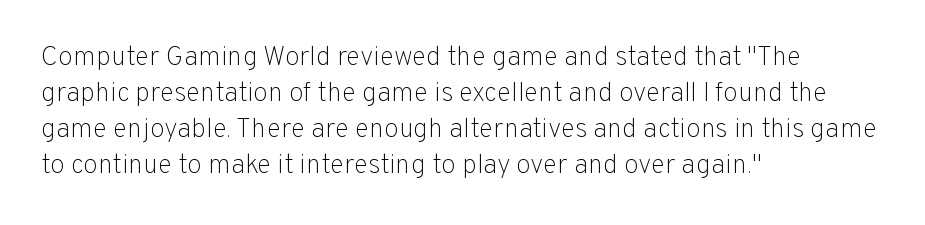
A clean baseline with only descenders dipping below it. The letters stand upright; this is a roman face. The letterforms sit shoulder to shoulder at normal distance. The compositor pushed each line to the left boundary.
